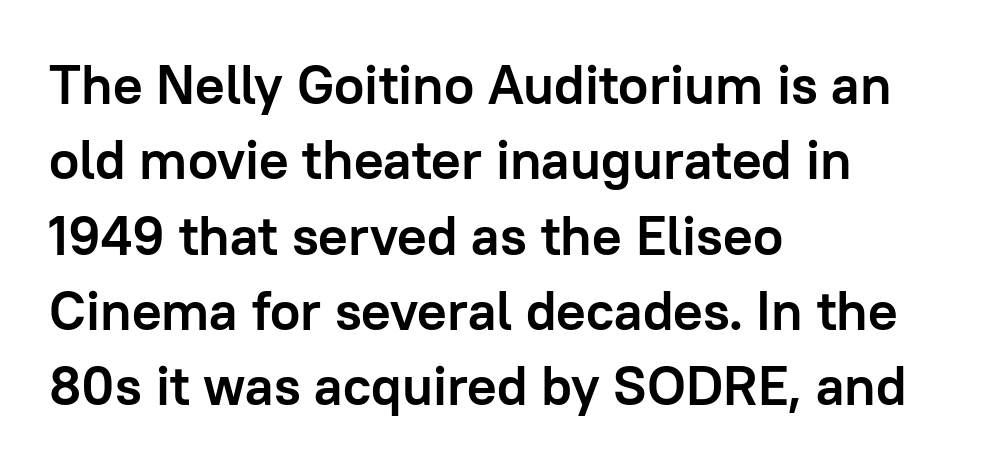
The image shows 55 px semibold sans-serif type, upright; set left-aligned, normal line spacing (1.37x), normal letter spacing, not underlined; low stroke contrast and a medium x-height.
